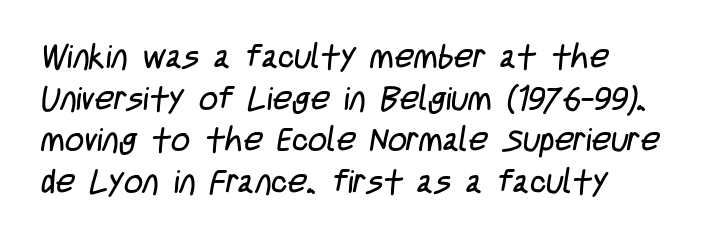
{"serif": "no", "bold": "no", "weight": "regular", "width": "condensed", "stroke_contrast": "low", "x_height": "large", "monospaced": "no", "underline": "no", "align": "left", "line_spacing": "normal", "line_spacing_ratio": 1.26, "letter_spacing": "normal", "letter_spacing_em": 0.0, "glyph_px": 33}
